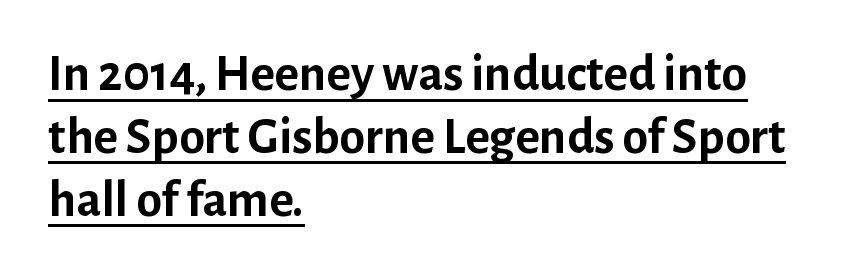
Q: Is the text bold? A: Yes.
Q: Is the text italic (slanted)? A: No, it is upright.
Q: Is the typeface a serif or a sans-serif typeface? A: Sans-serif.
Q: Is the text underlined? A: Yes.
Q: How is the paragraph aligned? A: Left-aligned.
Q: Is the spacing between letters normal or unusually wide? A: Normal.
Q: Width (condensed, normal, or wide)? A: Normal.
Q: Stroke contrast? A: Low.
Q: x-height? A: Medium.
Q: Monospaced? A: No.
